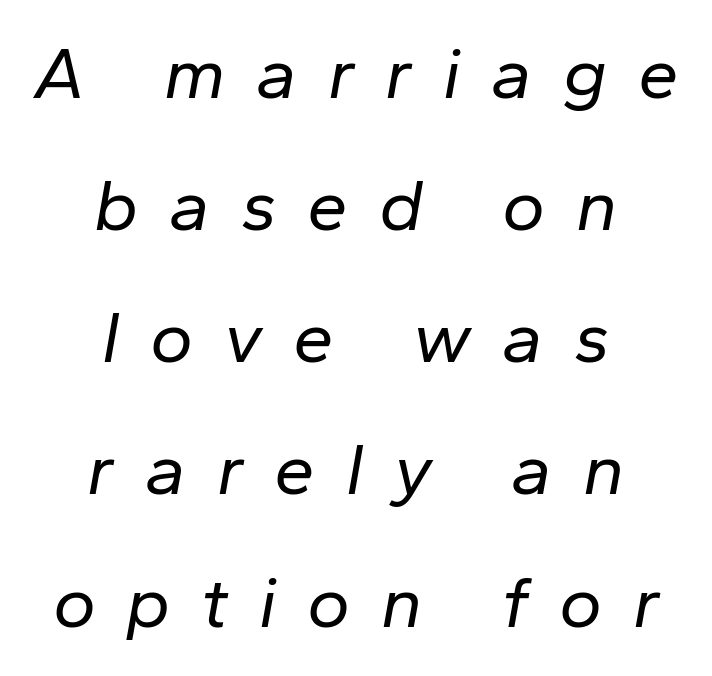
A centered setting, common on invitations and titles, is used for this passage. Caption: expanded tracking, letters set apart. A light-to-regular cut is what we see here. Slant detected: the letters are inclined. The baseline area is clear. Think of a printed novel: that variable character pitch is what you see here.
